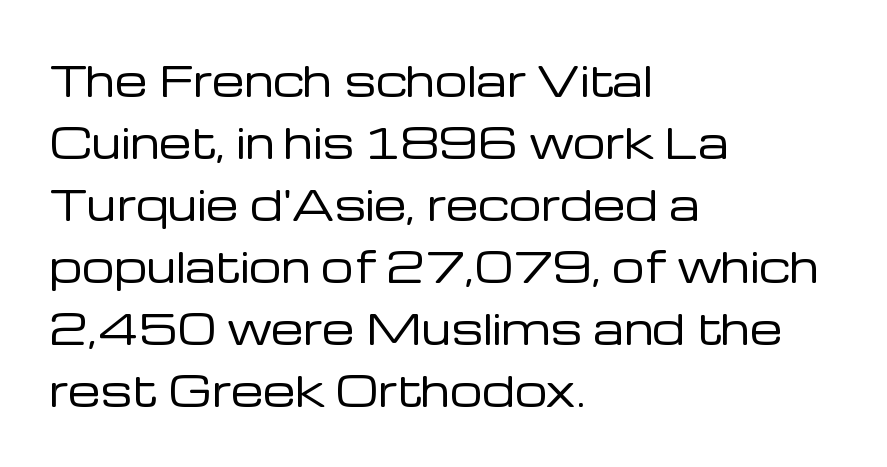
Characters follow at the spacing the type designer built in. What's the leading like? Ordinary, nothing unusual. Descenders hang freely into open space. Each letter's strokes conclude bluntly, with no projecting serifs. The compositor pushed each line to the left boundary. Character widths vary here, with narrow letters taking less room than wide ones.
